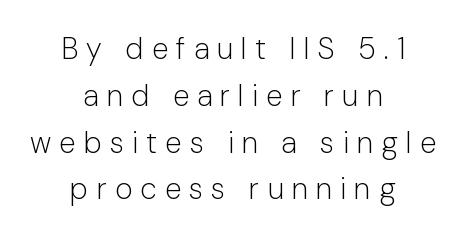
Q: Is the text bold? A: No.
Q: Is the text italic (slanted)? A: No, it is upright.
Q: Is the typeface a serif or a sans-serif typeface? A: Sans-serif.
Q: Is the text underlined? A: No.
Q: How is the paragraph aligned? A: Centered.
Q: Is the spacing between letters normal or unusually wide? A: Unusually wide.
Q: Is the spacing between lines tight, normal or loose? A: Normal.
Q: Width (condensed, normal, or wide)? A: Normal.
Q: Stroke contrast? A: Low.
Q: x-height? A: Medium.
Q: Monospaced? A: No.
